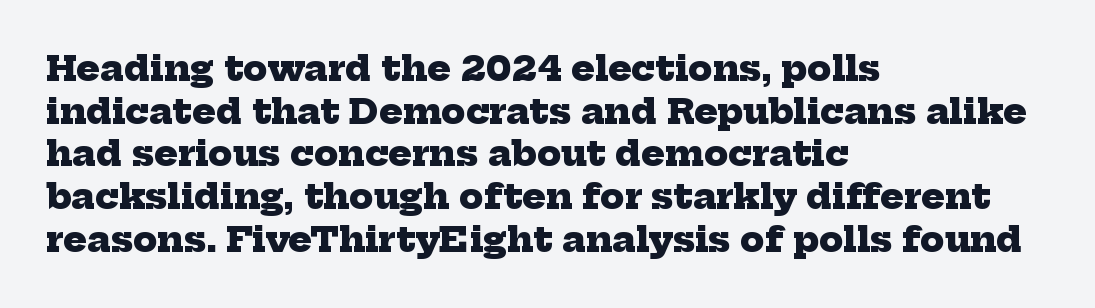
Plain, unruled lines of type. The letterforms sit shoulder to shoulder at normal distance. Is this a fixed-width face? No — the glyphs have proportional, varying widths. Observe the serifs anchoring each vertical stroke in this sample.
